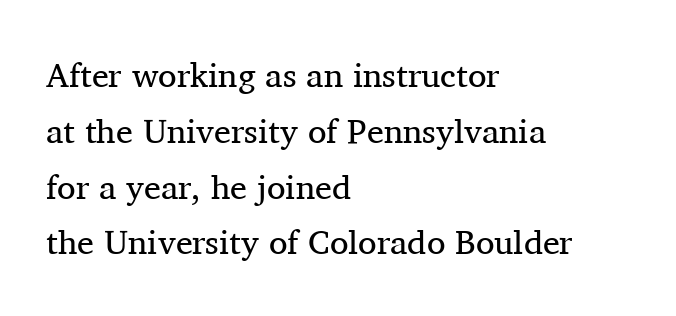
This sample uses plain, unmodified letter spacing. The space between consecutive lines is moderate. The passage shown is typeset with a serif family. Every row of glyphs begins at an identical x-position on the left.
